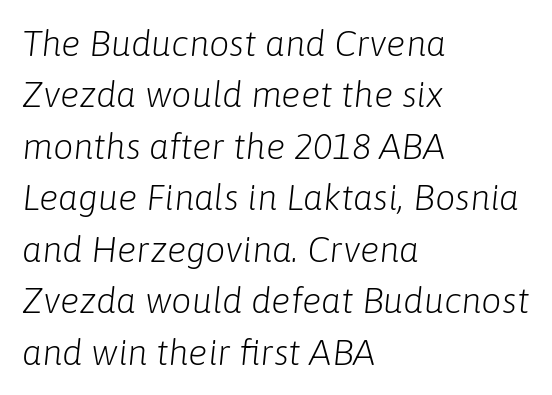
Q: Is the text bold? A: No.
Q: Is the text italic (slanted)? A: Yes, it leans right by about 6 degrees.
Q: Is the text underlined? A: No.
Q: How is the paragraph aligned? A: Left-aligned.
Q: Is the spacing between letters normal or unusually wide? A: Normal.
Q: Is the spacing between lines tight, normal or loose? A: Normal.
Q: Width (condensed, normal, or wide)? A: Normal.
Q: Stroke contrast? A: Low.
Q: x-height? A: Medium.
Q: Monospaced? A: No.
